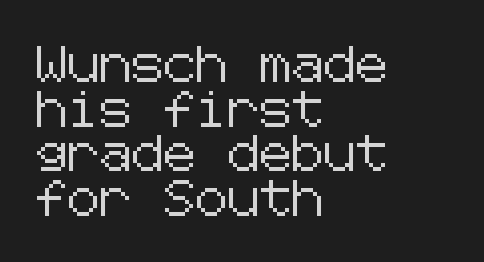
What stands out about the letter spacing? Nothing — it is the standard amount. Posture: straight, roman, zero tilt. This rendering employs a face without finishing strokes, i.e., a sans-serif. Casual observation: everything's shoved over to the left. Just letters on the line, the space beneath them empty.
